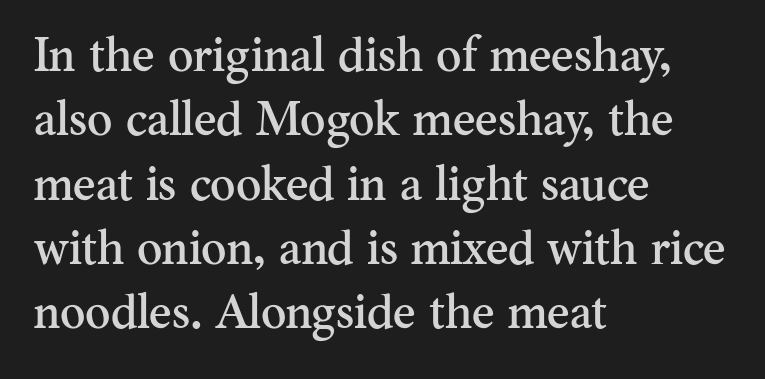
Q: Is the text italic (slanted)? A: No, it is upright.
Q: Is the typeface a serif or a sans-serif typeface? A: Serif.
Q: Is the text underlined? A: No.
Q: How is the paragraph aligned? A: Left-aligned.
Q: Is the spacing between letters normal or unusually wide? A: Normal.
Q: Is the spacing between lines tight, normal or loose? A: Normal.
Q: Width (condensed, normal, or wide)? A: Normal.
Q: Stroke contrast? A: Medium.
Q: x-height? A: Small.
Q: Monospaced? A: No.
